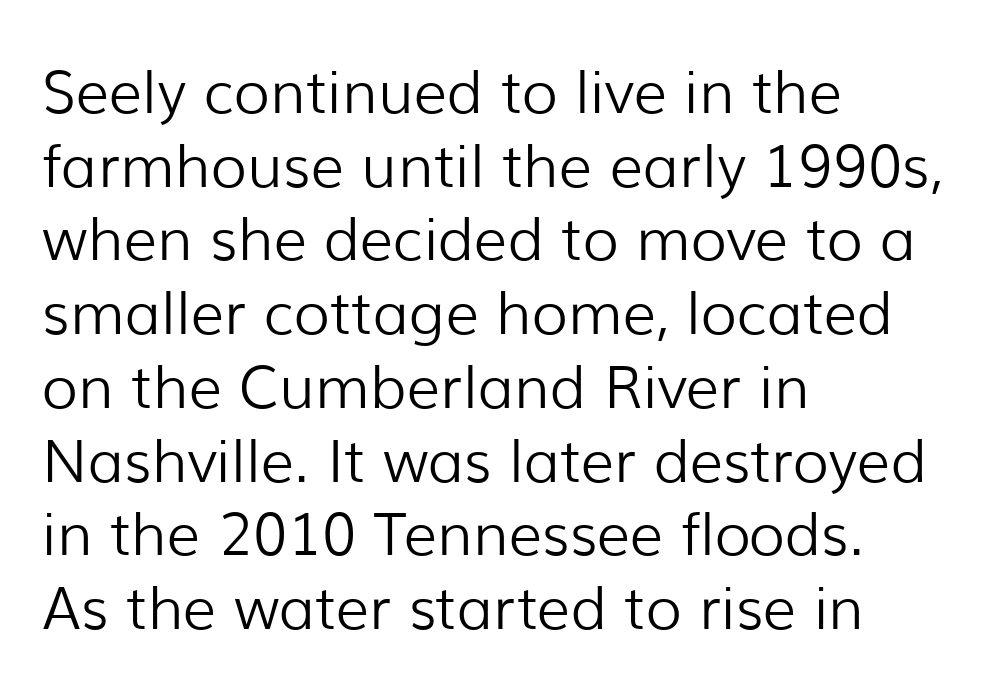
Nope, not italic — everything's standing straight. The tracking reads as untouched default to a designer's eye. A typesetter would call this leading conventional body-copy spacing. Are there feet on the stems? There aren't — it's a sans. The face used here is proportionally spaced, like ordinary book or web type. Heaviness? Minimal to ordinary, like unemphasized prose.
